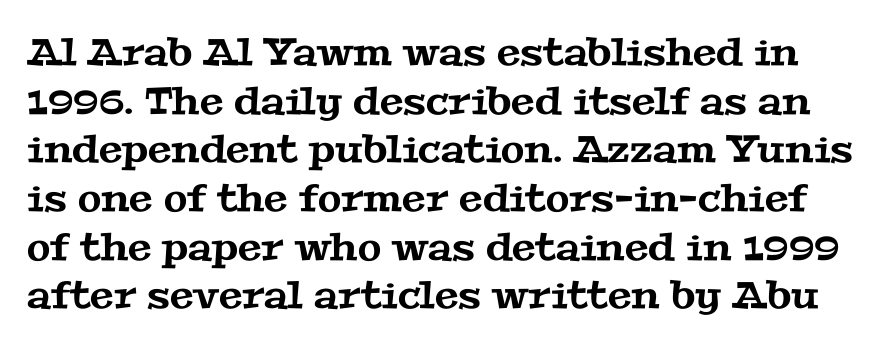
Q: Is the typeface a serif or a sans-serif typeface? A: Serif.
Q: Is the text underlined? A: No.
Q: Is the spacing between letters normal or unusually wide? A: Normal.
Q: Is the spacing between lines tight, normal or loose? A: Normal.
Q: Width (condensed, normal, or wide)? A: Wide.
Q: Stroke contrast? A: Medium.
Q: x-height? A: Medium.
Q: Monospaced? A: No.
